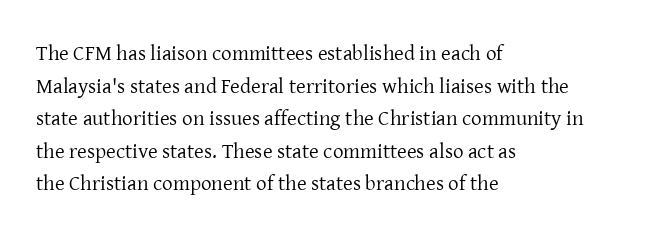
Q: Is the text bold? A: No.
Q: Is the text italic (slanted)? A: No, it is upright.
Q: Is the text underlined? A: No.
Q: How is the paragraph aligned? A: Left-aligned.
Q: Is the spacing between letters normal or unusually wide? A: Normal.
Q: Is the spacing between lines tight, normal or loose? A: Normal.
